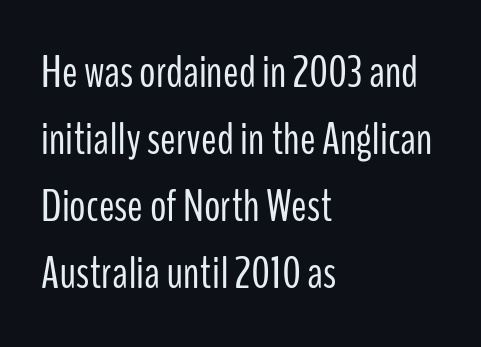
{"serif": "no", "italic": "no", "bold": "no", "weight": "light", "width": "condensed", "stroke_contrast": "low", "x_height": "medium", "monospaced": "no", "underline": "no", "align": "left", "line_spacing": "normal", "line_spacing_ratio": 1.46, "letter_spacing": "normal", "letter_spacing_em": 0.0, "glyph_px": 46}
